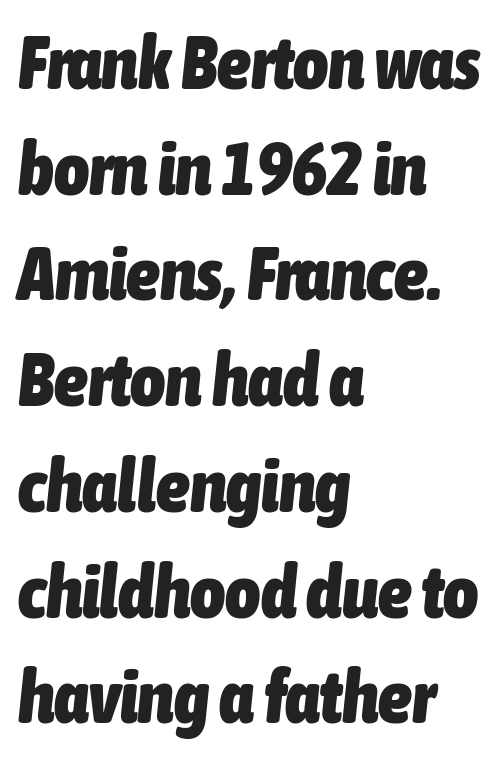
This is heavy type, rendered in bold. The ragged edge is on the right, which tells us the setting is flush left. Looks like regular typesetting: each glyph gets only the width it needs. Style check: oblique. Horizontal bands of white between lines are of average thickness.
